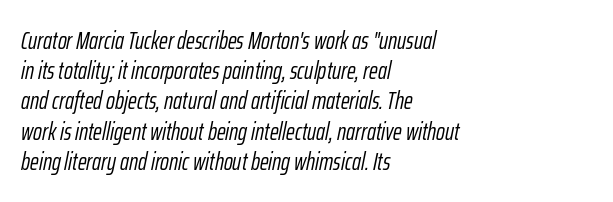
The space between consecutive lines is moderate. The typesetter chose a ragged-right arrangement here. Honestly, there is no underline to notice here at all. The glyphs look as if they've been sheared to an angle. Heaviness? Minimal to ordinary, like unemphasized prose. Between one letter and the next there's only the usual sliver of space.
